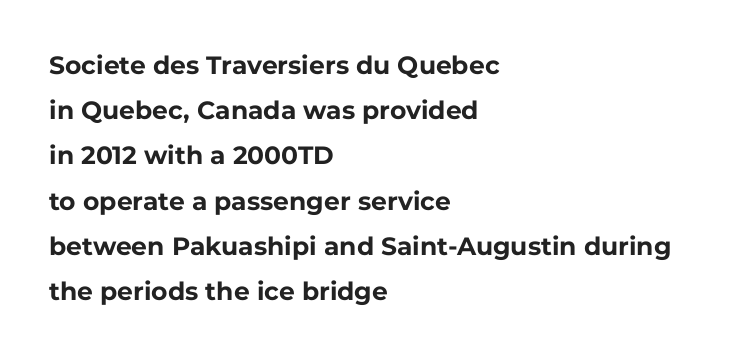
The image shows 25 px bold type, upright; set left-aligned, line spacing 1.81x, normal letter spacing, not underlined.
